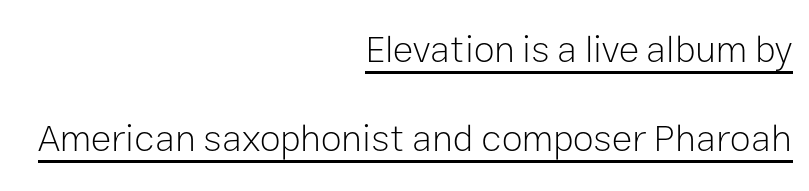
{"serif": "no", "italic": "no", "bold": "no", "weight": "light", "width": "normal", "stroke_contrast": "low", "x_height": "medium", "monospaced": "no", "underline": "yes", "align": "right", "line_spacing": "loose", "line_spacing_ratio": 2.34, "letter_spacing": "normal", "letter_spacing_em": 0.0, "glyph_px": 38}
